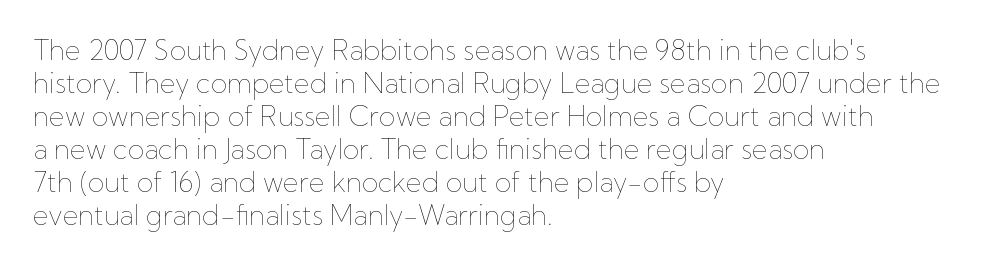
The type sits square on the baseline with zero lean. All the whitespace from short lines collects on the right. Students, note that the glyphs here touch the page at normal intervals. Weight class: somewhere from thin through regular. The foot of each line stays bare and open.
